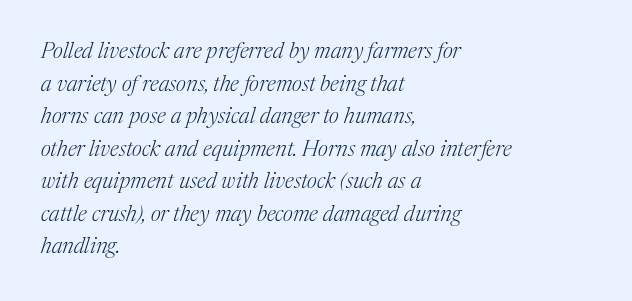
Q: Is the text bold? A: No.
Q: Is the text italic (slanted)? A: Yes, it leans right by about 17 degrees.
Q: Is the text underlined? A: No.
Q: How is the paragraph aligned? A: Left-aligned.
Q: Is the spacing between letters normal or unusually wide? A: Normal.
Q: Is the spacing between lines tight, normal or loose? A: Normal.
